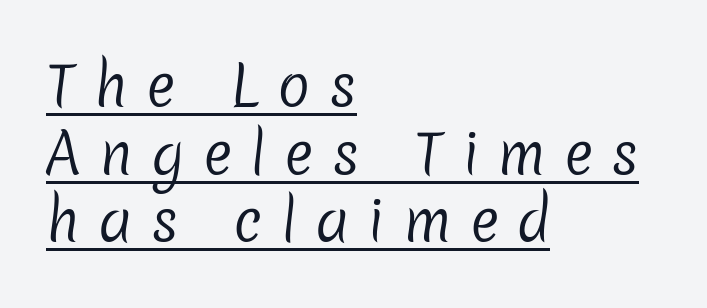
The image shows 55 px regular-weight sans-serif type; set left-aligned, line spacing 1.23x, unusually wide letter spacing (+0.33 em), underlined; low stroke contrast and a medium x-height.
